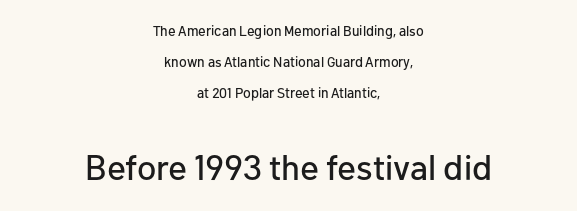
The space beneath each line is pristine and unruled. Note the varied advance widths — an 'i' is clearly narrower than an 'm'. Between these two stacked blocks, the lower one wins on size. The letters carry no serifs — their stems end cleanly without finishing strokes.
